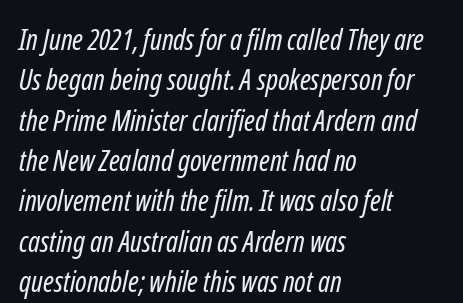
{"serif": "no", "bold": "no", "weight": "regular", "width": "condensed", "stroke_contrast": "low", "x_height": "medium", "monospaced": "no", "underline": "no", "align": "left", "line_spacing": "normal", "line_spacing_ratio": 1.39, "letter_spacing": "normal", "letter_spacing_em": 0.0, "glyph_px": 29}
